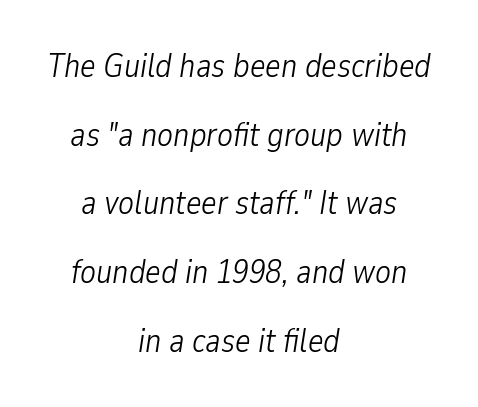
{"italic": "yes", "lean": "right", "slant_degrees": 9, "bold": "no", "weight": "light", "width": "condensed", "stroke_contrast": "low", "x_height": "medium", "monospaced": "no", "underline": "no", "align": "center", "line_spacing": "loose", "line_spacing_ratio": 2.08, "letter_spacing": "normal", "letter_spacing_em": 0.0, "glyph_px": 33}
